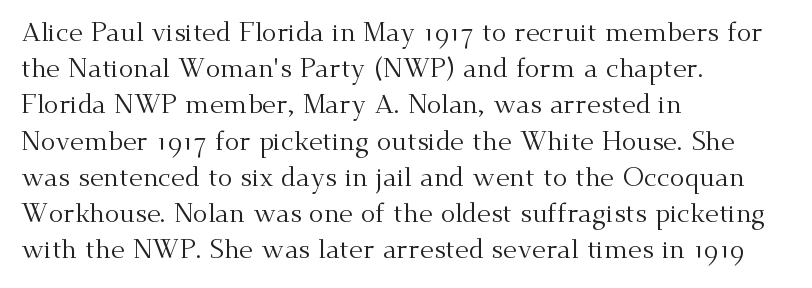
{"italic": "no", "bold": "no", "underline": "no", "align": "left", "line_spacing": "normal", "line_spacing_ratio": 1.34, "letter_spacing": "normal", "letter_spacing_em": 0.0, "glyph_px": 27}
